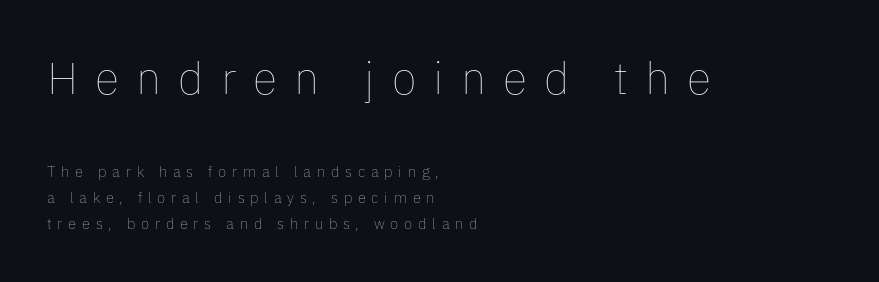
{"italic": "no", "bold": "no", "weight": "thin", "width": "normal", "stroke_contrast": "low", "x_height": "medium", "monospaced": "no", "underline": "no", "align": "left", "line_spacing_ratio": 1.74, "letter_spacing": "wide", "letter_spacing_em": 0.38, "larger_block": "first", "size_ratio": 3.0, "glyph_px": 45}
